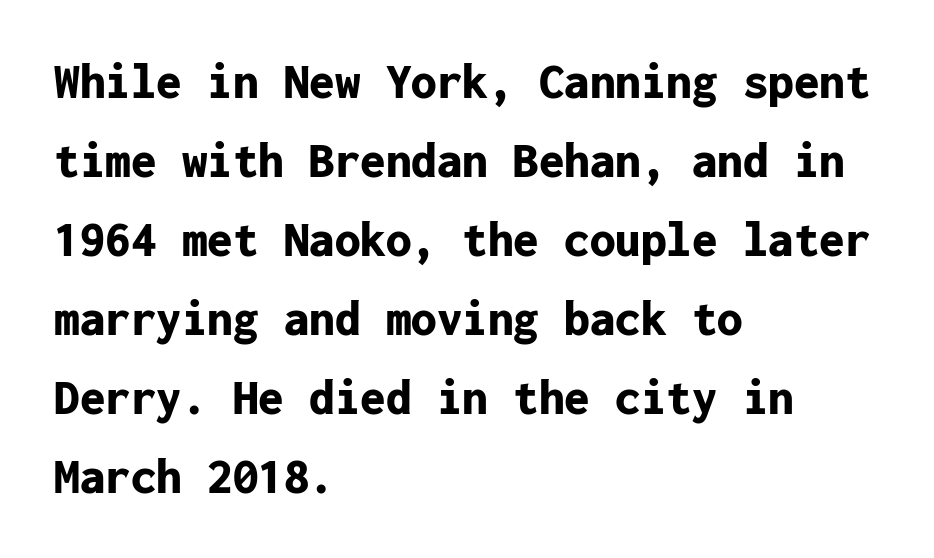
The image shows 51 px bold sans-serif type, upright, monospaced; set left-aligned, normal line spacing (1.55x), normal letter spacing, not underlined; low stroke contrast and a medium x-height.
